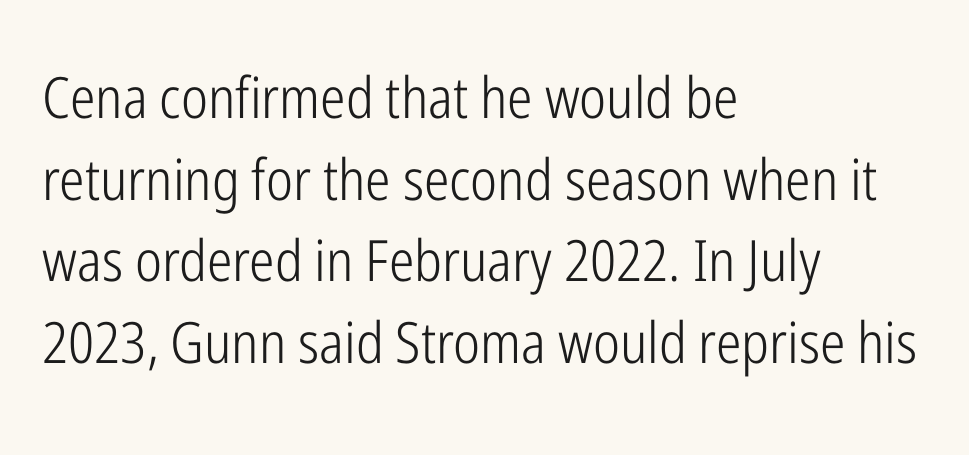
The image shows 57 px light, condensed sans-serif type, upright; set left-aligned, normal line spacing (1.43x), normal letter spacing, not underlined; low stroke contrast and a medium x-height.
